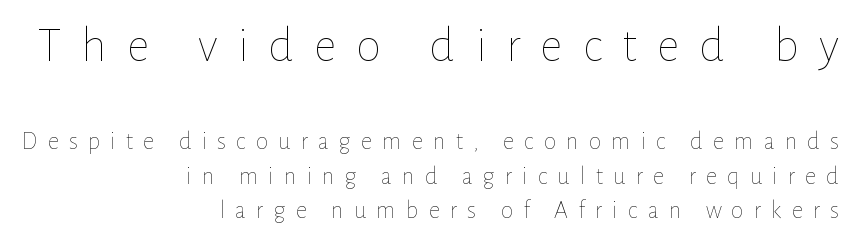
{"italic": "no", "bold": "no", "weight": "thin", "width": "normal", "stroke_contrast": "low", "x_height": "medium", "monospaced": "no", "underline": "no", "align": "right", "line_spacing": "normal", "line_spacing_ratio": 1.37, "letter_spacing": "wide", "letter_spacing_em": 0.4, "larger_block": "first", "size_ratio": 2.0, "glyph_px": 50}
